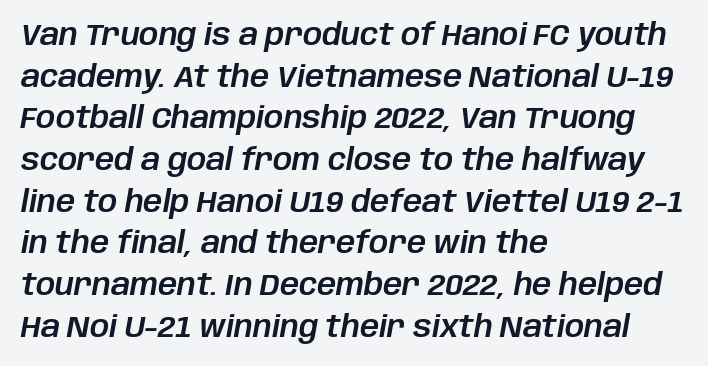
Proportional: the letters do not fall into vertical columns. Slanted lettering throughout. Vertical spacing — default. The foot of each line stays bare and open. Line beginnings align vertically; line endings do not.
